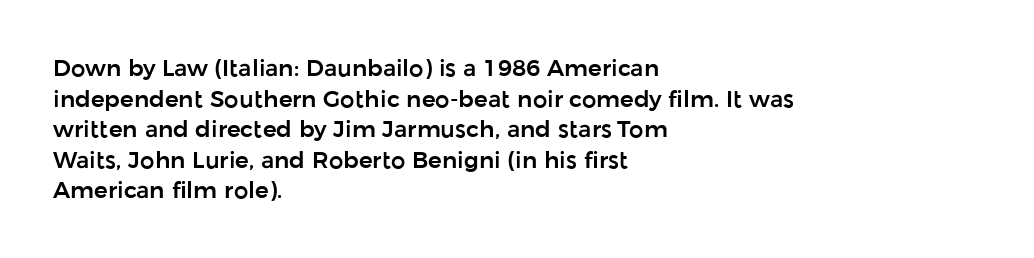
A typesetter would call this leading conventional body-copy spacing. No italicization has been applied; the sample stays upright. Tracking value appears to be zero — textbook default spacing. Short and long lines alike share a common starting point at left. Decoration check: the copy has no underline.
